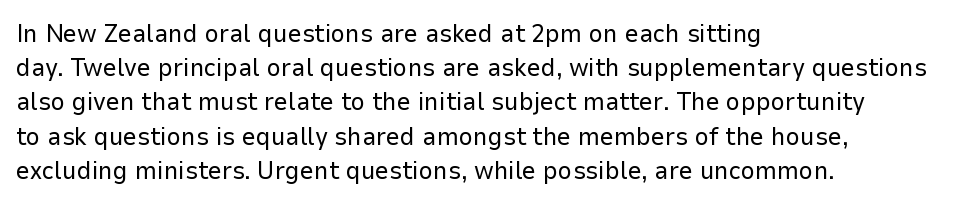
Q: Is the text bold? A: No.
Q: Is the text italic (slanted)? A: No, it is upright.
Q: Is the text underlined? A: No.
Q: How is the paragraph aligned? A: Left-aligned.
Q: Is the spacing between letters normal or unusually wide? A: Normal.
Q: Is the spacing between lines tight, normal or loose? A: Normal.
